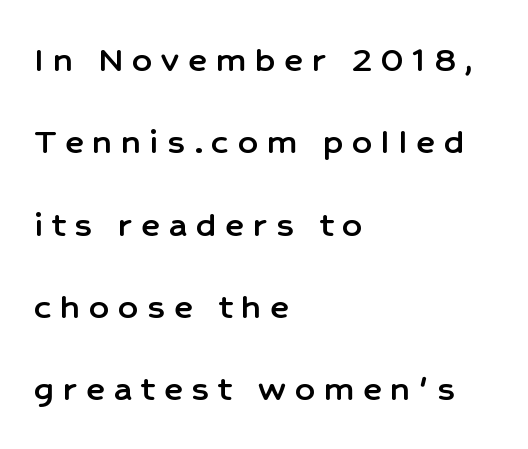
The image shows 39 px sans-serif type, upright; set left-aligned, loose line spacing (2.11x), unusually wide letter spacing (+0.23 em), not underlined; low stroke contrast and a medium x-height.
